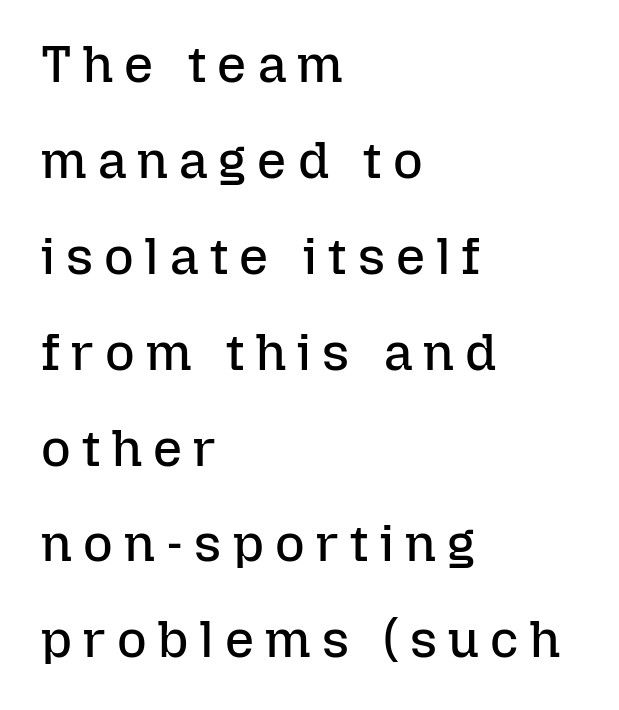
{"italic": "no", "bold": "no", "weight": "regular", "width": "normal", "stroke_contrast": "low", "x_height": "medium", "monospaced": "no", "underline": "no", "align": "left", "line_spacing_ratio": 1.88, "letter_spacing": "wide", "letter_spacing_em": 0.22, "glyph_px": 51}
